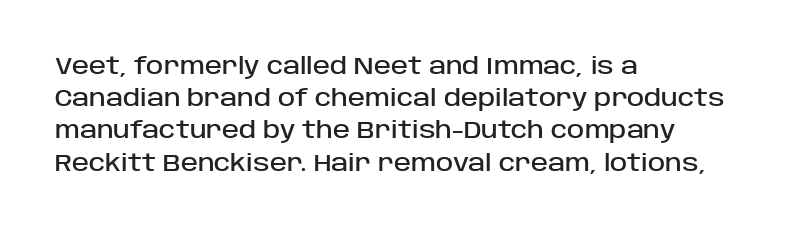
Q: Is the text italic (slanted)? A: No, it is upright.
Q: Is the text underlined? A: No.
Q: How is the paragraph aligned? A: Left-aligned.
Q: Is the spacing between letters normal or unusually wide? A: Normal.
Q: Is the spacing between lines tight, normal or loose? A: Normal.
